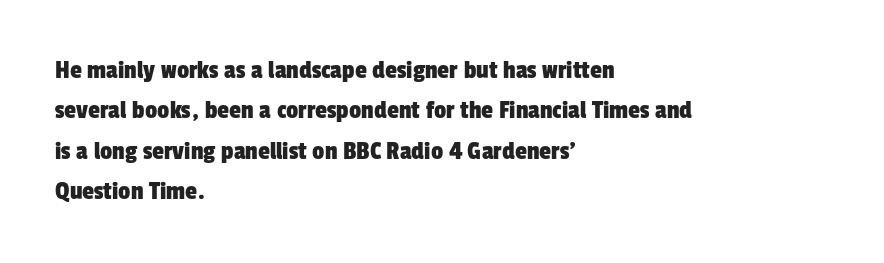
Q: Is the text underlined? A: No.
Q: How is the paragraph aligned? A: Left-aligned.
Q: Is the spacing between letters normal or unusually wide? A: Normal.
Q: Is the spacing between lines tight, normal or loose? A: Normal.
